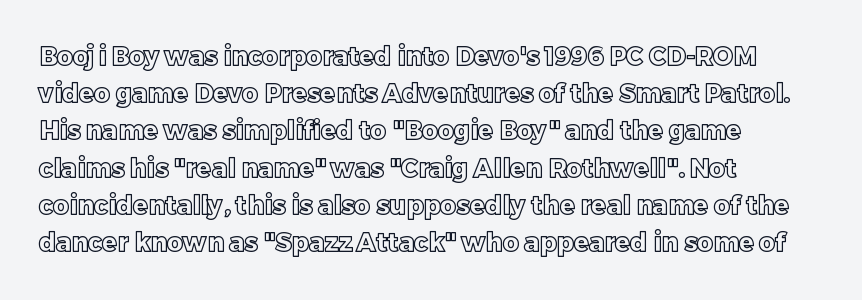
Q: Is the text italic (slanted)? A: No, it is upright.
Q: Is the text underlined? A: No.
Q: How is the paragraph aligned? A: Left-aligned.
Q: Is the spacing between letters normal or unusually wide? A: Normal.
Q: Is the spacing between lines tight, normal or loose? A: Normal.
